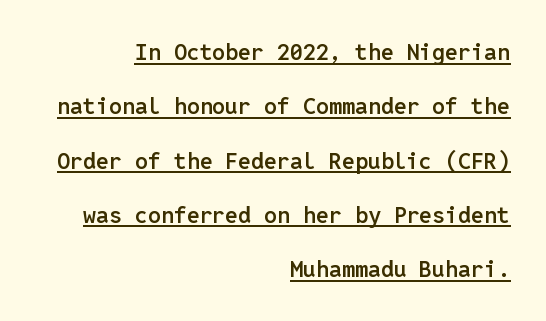
The image shows 23 px text type, upright; set right-aligned, loose line spacing (2.36x), normal letter spacing, underlined.
